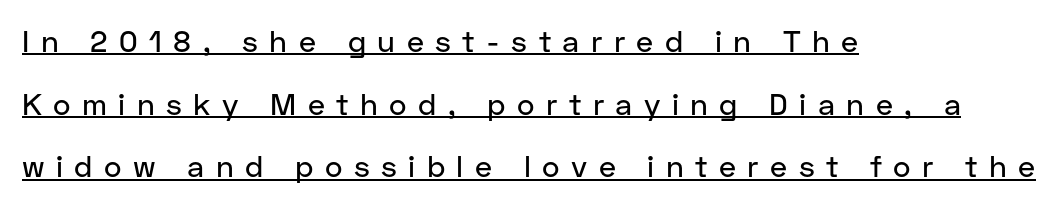
Q: Is the text italic (slanted)? A: No, it is upright.
Q: Is the typeface a serif or a sans-serif typeface? A: Sans-serif.
Q: Is the text underlined? A: Yes.
Q: How is the paragraph aligned? A: Left-aligned.
Q: Is the spacing between letters normal or unusually wide? A: Unusually wide.
Q: Is the spacing between lines tight, normal or loose? A: Loose.
Q: Width (condensed, normal, or wide)? A: Normal.
Q: Stroke contrast? A: Low.
Q: x-height? A: Medium.
Q: Monospaced? A: No.
